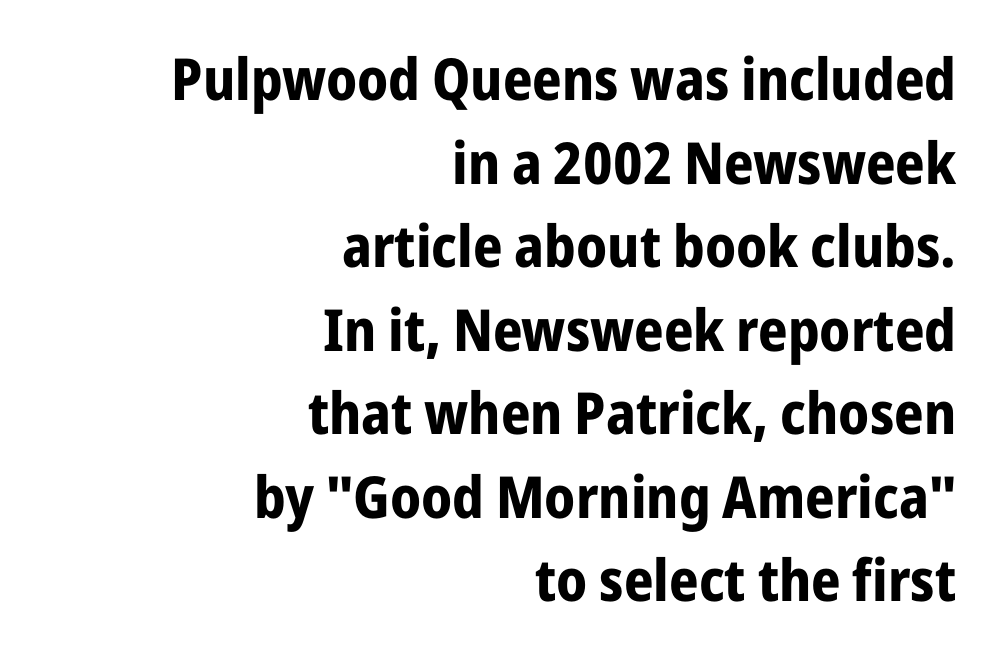
{"serif": "no", "italic": "no", "bold": "yes", "weight": "bold", "width": "condensed", "stroke_contrast": "low", "x_height": "medium", "monospaced": "no", "underline": "no", "align": "right", "line_spacing": "normal", "line_spacing_ratio": 1.44, "letter_spacing": "normal", "letter_spacing_em": 0.0, "glyph_px": 58}
